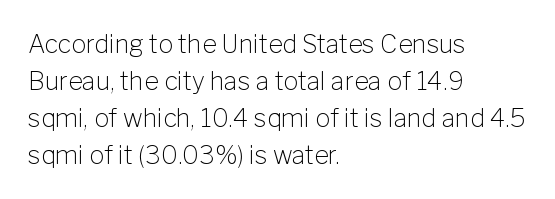
{"italic": "no", "bold": "no", "underline": "no", "align": "left", "line_spacing": "normal", "line_spacing_ratio": 1.48, "letter_spacing": "normal", "letter_spacing_em": 0.0, "glyph_px": 25}
